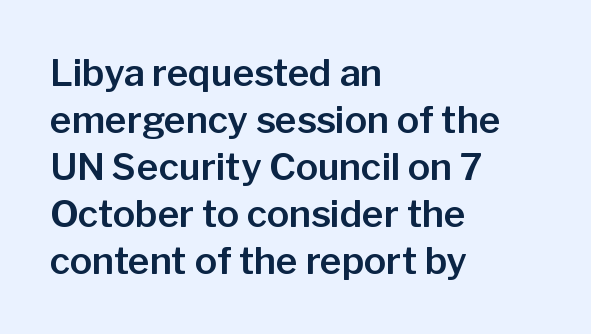
Descender tails drop into unmarked territory. The specimen reads as upright at a glance. Character widths vary here, with narrow letters taking less room than wide ones. The passage shown is typeset with a sans-serif family. Every row of glyphs begins at an identical x-position on the left.
